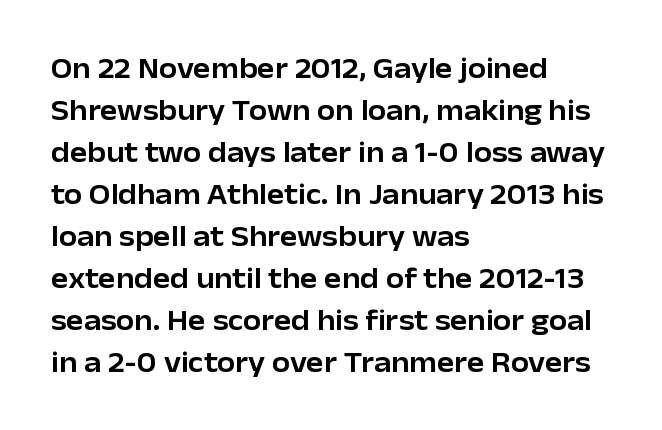
Q: Is the text italic (slanted)? A: No, it is upright.
Q: Is the typeface a serif or a sans-serif typeface? A: Sans-serif.
Q: Is the text underlined? A: No.
Q: How is the paragraph aligned? A: Left-aligned.
Q: Is the spacing between letters normal or unusually wide? A: Normal.
Q: Is the spacing between lines tight, normal or loose? A: Normal.
Q: Width (condensed, normal, or wide)? A: Normal.
Q: Stroke contrast? A: Low.
Q: x-height? A: Medium.
Q: Monospaced? A: No.
